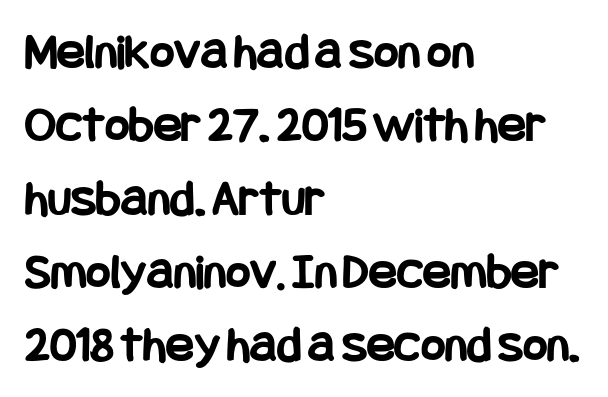
The image shows 52 px bold, condensed sans-serif type, upright; set left-aligned, normal line spacing (1.41x), normal letter spacing, not underlined; low stroke contrast and a large x-height.
